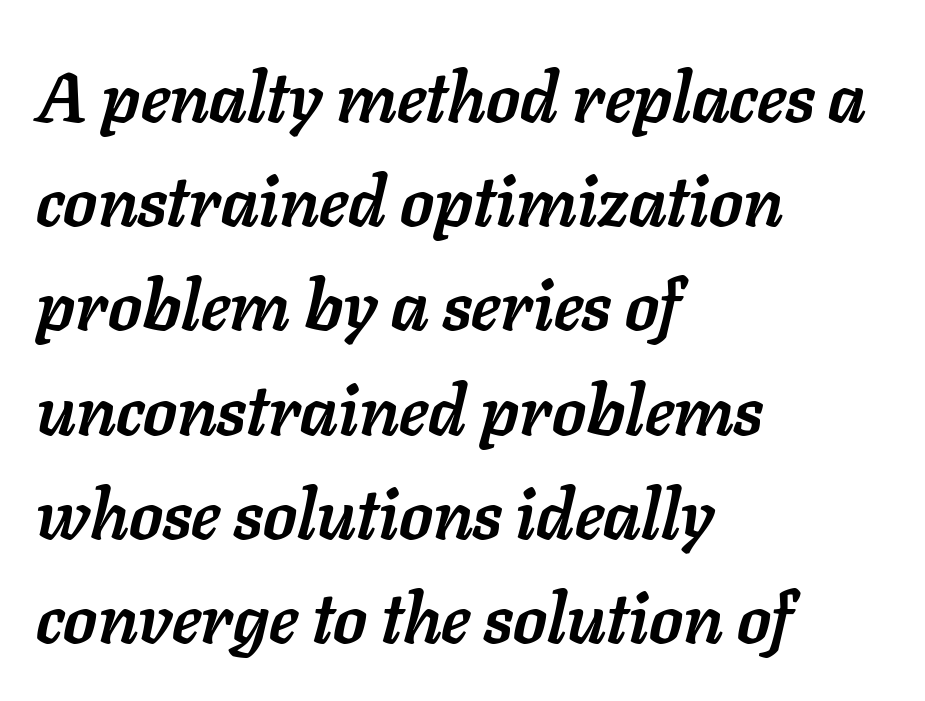
Q: Is the text bold? A: Yes.
Q: Is the text italic (slanted)? A: Yes, it leans right by about 11 degrees.
Q: Is the text underlined? A: No.
Q: How is the paragraph aligned? A: Left-aligned.
Q: Is the spacing between letters normal or unusually wide? A: Normal.
Q: Is the spacing between lines tight, normal or loose? A: Normal.
Q: Width (condensed, normal, or wide)? A: Normal.
Q: Stroke contrast? A: Low.
Q: x-height? A: Medium.
Q: Monospaced? A: No.
